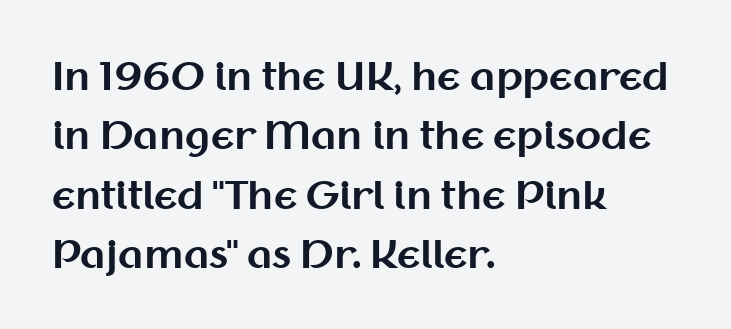
Q: Is the text bold? A: Yes.
Q: Is the text italic (slanted)? A: No, it is upright.
Q: Is the typeface a serif or a sans-serif typeface? A: Sans-serif.
Q: Is the text underlined? A: No.
Q: How is the paragraph aligned? A: Left-aligned.
Q: Is the spacing between letters normal or unusually wide? A: Normal.
Q: Is the spacing between lines tight, normal or loose? A: Normal.
Q: Width (condensed, normal, or wide)? A: Normal.
Q: Stroke contrast? A: Medium.
Q: x-height? A: Medium.
Q: Monospaced? A: No.
